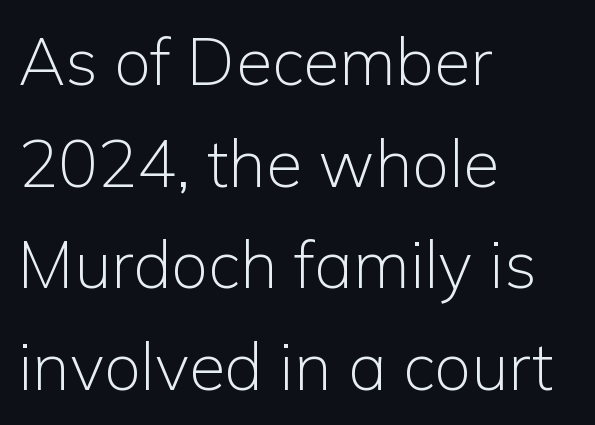
Q: Is the text bold? A: No.
Q: Is the text italic (slanted)? A: No, it is upright.
Q: Is the typeface a serif or a sans-serif typeface? A: Sans-serif.
Q: Is the text underlined? A: No.
Q: How is the paragraph aligned? A: Left-aligned.
Q: Is the spacing between letters normal or unusually wide? A: Normal.
Q: Is the spacing between lines tight, normal or loose? A: Normal.
Q: Width (condensed, normal, or wide)? A: Normal.
Q: Stroke contrast? A: Low.
Q: x-height? A: Medium.
Q: Monospaced? A: No.
